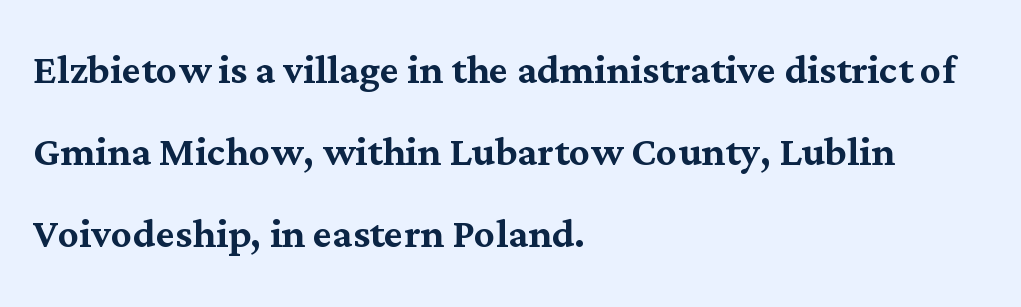
{"serif": "yes", "italic": "no", "width": "normal", "stroke_contrast": "medium", "x_height": "medium", "monospaced": "no", "underline": "no", "align": "left", "line_spacing": "normal", "line_spacing_ratio": 1.58, "letter_spacing": "normal", "letter_spacing_em": 0.0, "glyph_px": 52}
